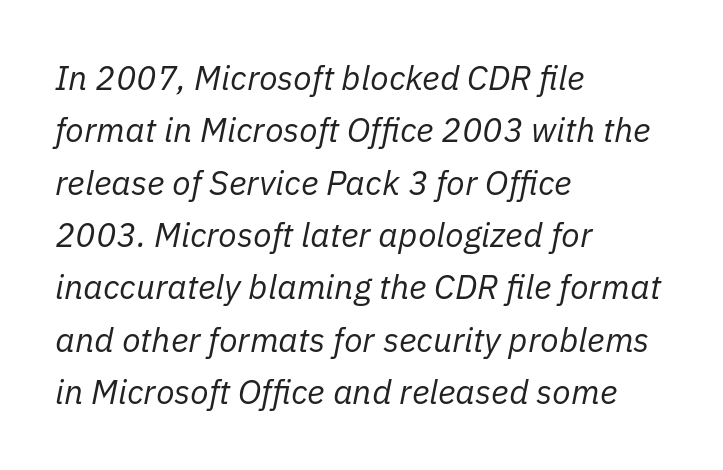
The passage shown leans; its letterforms are oblique. Underlining? Definitely not there. Stroke thickness stays within the range of a standard reading face or lighter. Honestly, the letter spacing is just normal — you wouldn't notice it. If you measured baseline to baseline, you'd find a middling distance.
